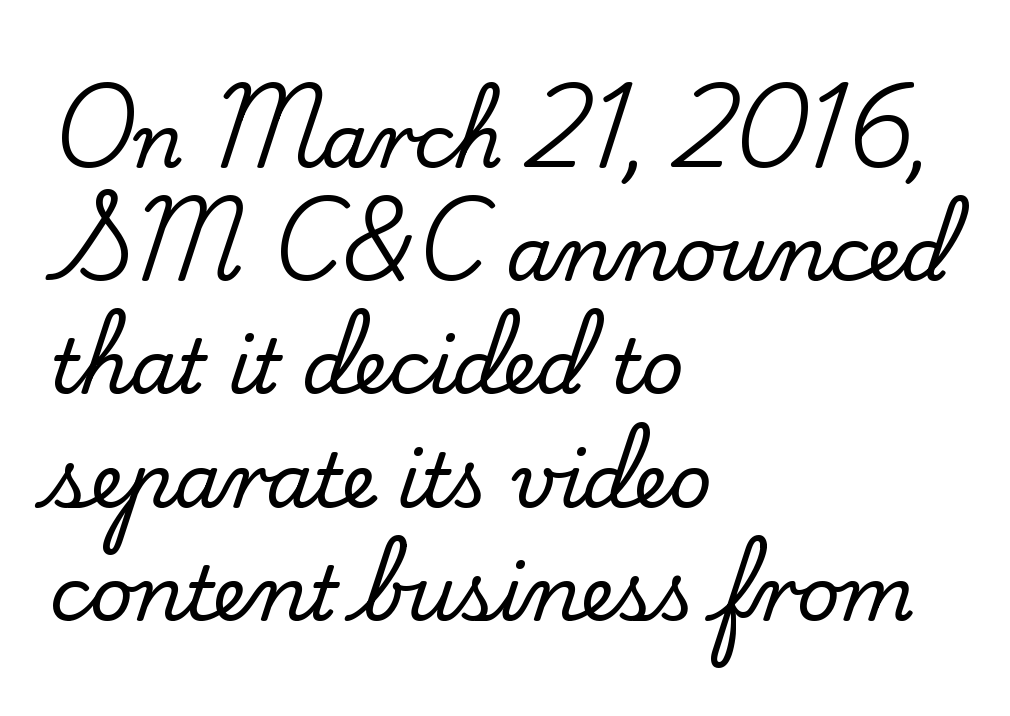
The text was rendered using a seriffed face with decorative stroke endings. Plain, unruled lines of type. This sample has the flowing, uneven cadence of proportional lettering.
